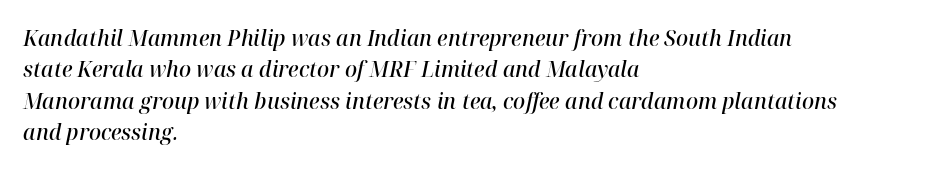
{"italic": "yes", "lean": "right", "slant_degrees": 12, "bold": "semi", "underline": "no", "align": "left", "line_spacing": "normal", "line_spacing_ratio": 1.49, "letter_spacing": "normal", "letter_spacing_em": 0.0, "glyph_px": 21}
